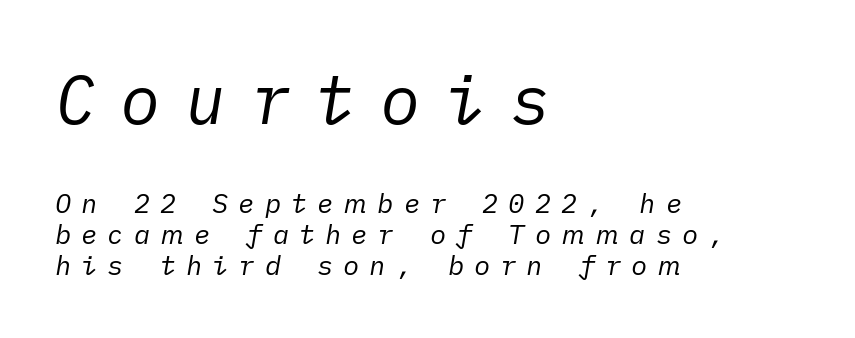
The image shows 67 px regular-weight type, italic (leaning right); set left-aligned, tight line spacing (1.14x), unusually wide letter spacing (+0.37 em), not underlined; the first (top) block is 2.48x larger; low stroke contrast and a medium x-height.
